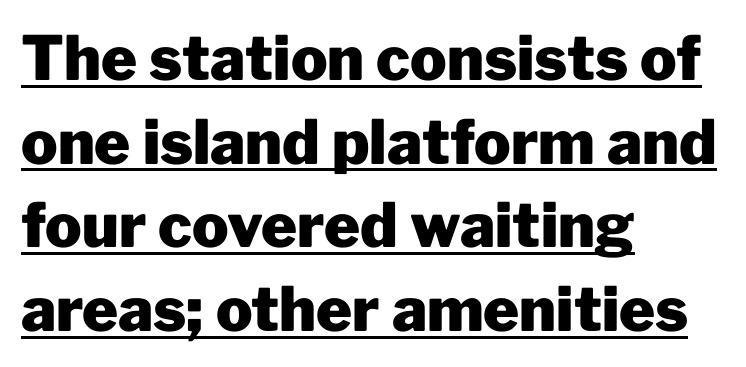
The image shows 61 px heavy sans-serif type, upright; set left-aligned, normal line spacing (1.37x), normal letter spacing, underlined; low stroke contrast and a medium x-height.
